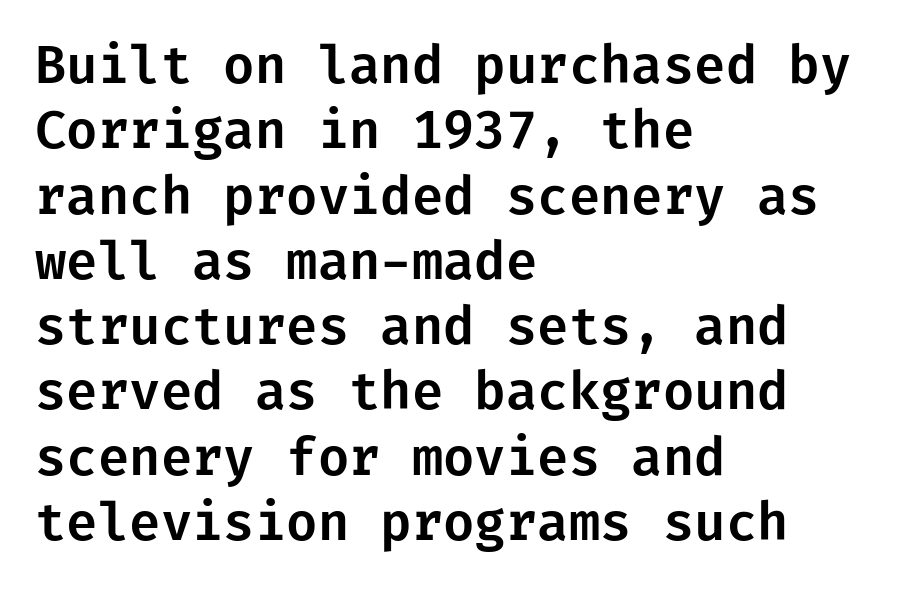
The image shows 51 px sans-serif type, upright; set left-aligned, normal line spacing (1.28x), normal letter spacing, not underlined; low stroke contrast and a medium x-height.
